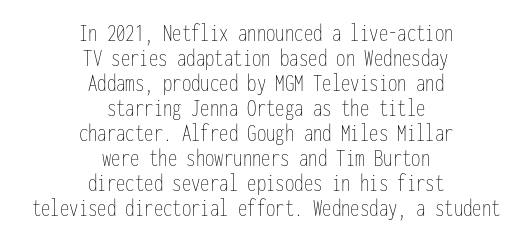
Q: Is the text bold? A: No.
Q: Is the text italic (slanted)? A: No, it is upright.
Q: Is the text underlined? A: No.
Q: How is the paragraph aligned? A: Centered.
Q: Is the spacing between letters normal or unusually wide? A: Normal.
Q: Is the spacing between lines tight, normal or loose? A: Tight.
